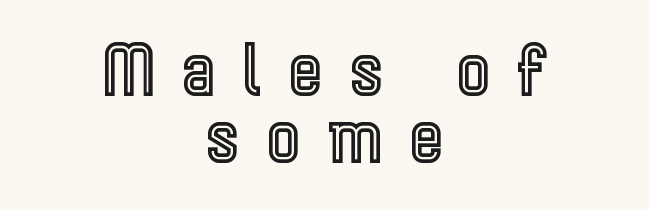
Unmarked baselines from the first word to the last. Does the copy run flush right? No — it is centered line by line. Note the varied advance widths — an 'i' is clearly narrower than an 'm'. Whoever set this chose condensed vertical rhythm over breathing room. The axis of the letterforms is exactly vertical. Is the letter spacing exaggerated? Yes — the characters are pushed far apart.
